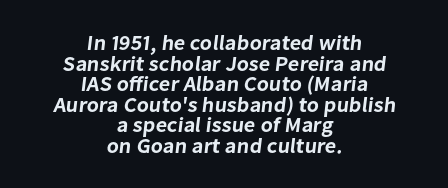
{"underline": "no", "align": "center", "line_spacing": "tight", "line_spacing_ratio": 0.98, "letter_spacing": "normal", "letter_spacing_em": 0.0, "glyph_px": 21}
